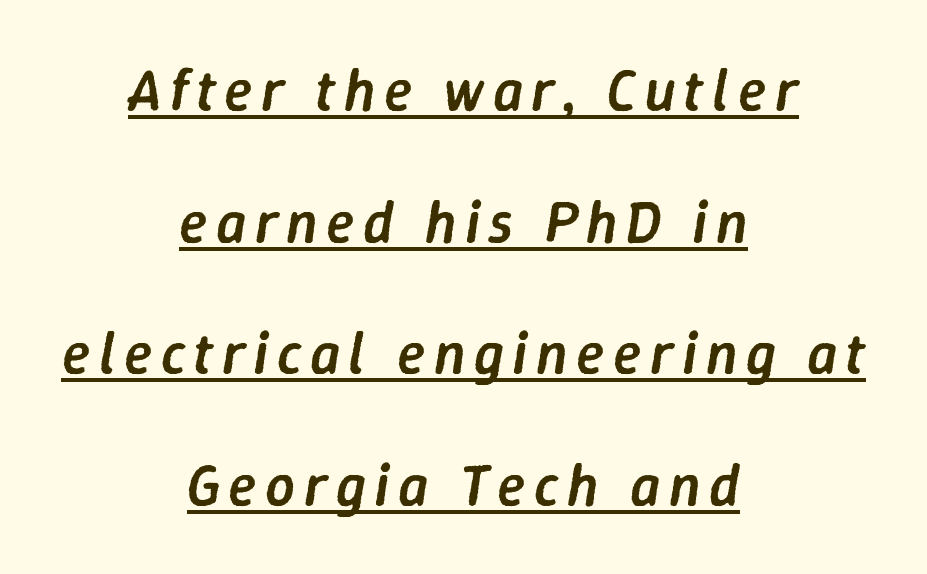
Q: Is the text bold? A: Semi-bold.
Q: Is the text italic (slanted)? A: Yes, it leans right by about 9 degrees.
Q: Is the text underlined? A: Yes.
Q: How is the paragraph aligned? A: Centered.
Q: Is the spacing between lines tight, normal or loose? A: Loose.
Q: Width (condensed, normal, or wide)? A: Normal.
Q: Stroke contrast? A: Low.
Q: x-height? A: Medium.
Q: Monospaced? A: No.
